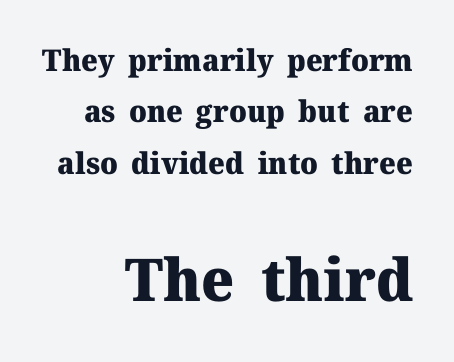
The image shows 59 px heavy serif type, upright; set right-aligned, line spacing 1.71x, normal letter spacing, not underlined; the second (bottom) block is 1.97x larger; medium stroke contrast and a medium x-height.
